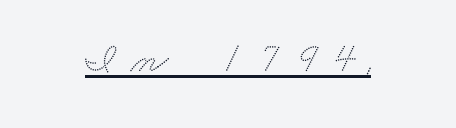
Q: Is the typeface a serif or a sans-serif typeface? A: Serif.
Q: Is the text underlined? A: Yes.
Q: Is the spacing between letters normal or unusually wide? A: Unusually wide.
Q: Width (condensed, normal, or wide)? A: Wide.
Q: Stroke contrast? A: Medium.
Q: x-height? A: Small.
Q: Monospaced? A: No.
